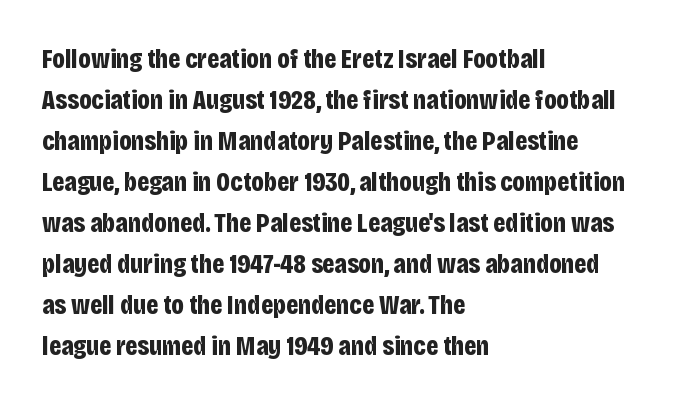
Line beginnings align vertically; line endings do not. Between one letter and the next there's only the usual sliver of space. Notice how descenders clear the ascenders below comfortably — that's standard leading. Does the lettering tilt? It doesn't — this is upright. Letters rest on an invisible, unmarked baseline.
